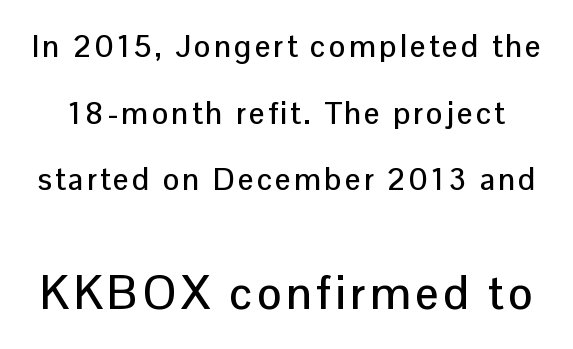
Spacing verdict: proportional, widths tailored to each character. The face used here is a sans, in the tradition of grotesques and geometrics. Is there much room between lines? Yes — plenty of vertical air separates them. Decoration check: the copy has no underline.
